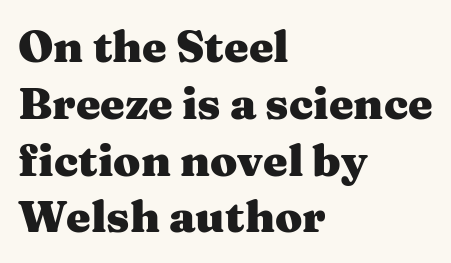
The image shows 44 px heavy, wide serif type, upright; set left-aligned, normal line spacing (1.29x), normal letter spacing, not underlined; medium stroke contrast and a medium x-height.
